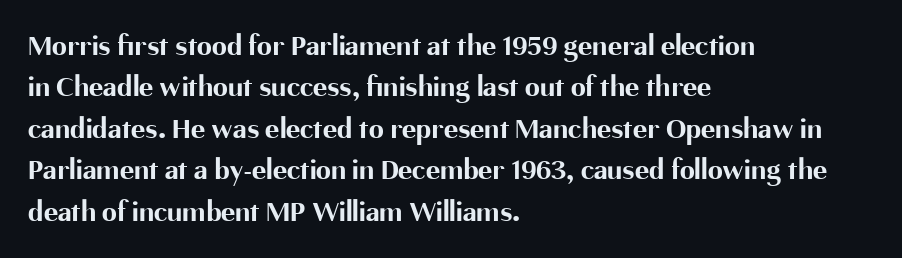
{"serif": "no", "italic": "no", "bold": "yes", "weight": "bold", "width": "normal", "stroke_contrast": "medium", "x_height": "medium", "monospaced": "no", "underline": "no", "align": "left", "line_spacing": "normal", "line_spacing_ratio": 1.38, "letter_spacing": "normal", "letter_spacing_em": 0.0, "glyph_px": 30}
